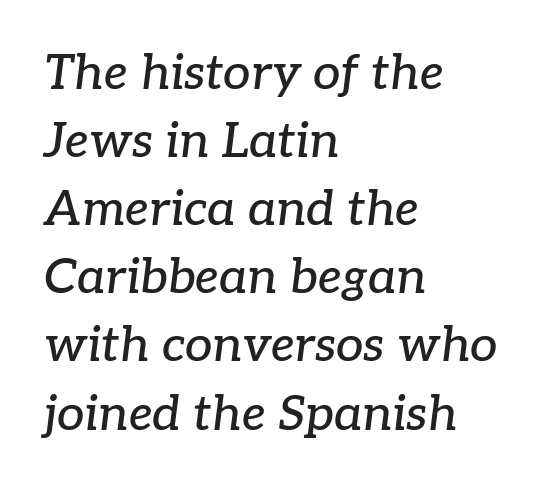
The image shows 49 px serif type, italic (leaning right); set left-aligned, normal line spacing (1.39x), normal letter spacing, not underlined; low stroke contrast and a medium x-height.
